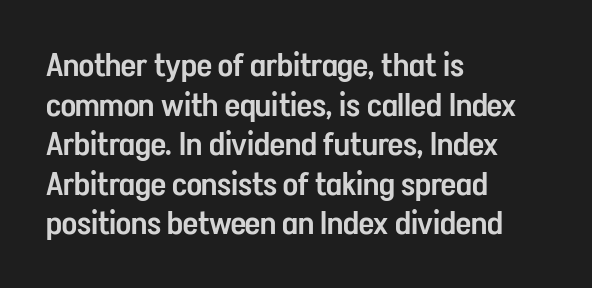
Q: Is the text bold? A: Semi-bold.
Q: Is the text italic (slanted)? A: No, it is upright.
Q: Is the typeface a serif or a sans-serif typeface? A: Sans-serif.
Q: Is the text underlined? A: No.
Q: How is the paragraph aligned? A: Left-aligned.
Q: Is the spacing between letters normal or unusually wide? A: Normal.
Q: Width (condensed, normal, or wide)? A: Condensed.
Q: Stroke contrast? A: Low.
Q: x-height? A: Medium.
Q: Monospaced? A: No.
